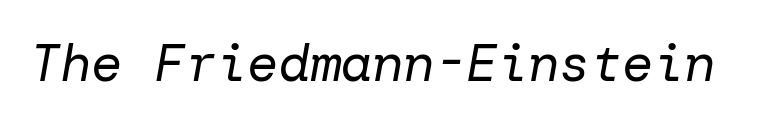
The image shows 52 px regular-weight type, italic (leaning right); set normal letter spacing, not underlined; low stroke contrast and a medium x-height.
